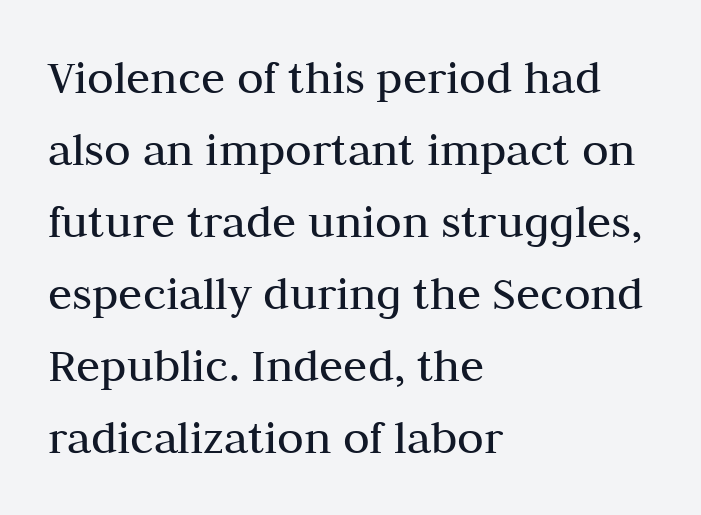
Q: Is the text bold? A: No.
Q: Is the text italic (slanted)? A: No, it is upright.
Q: Is the typeface a serif or a sans-serif typeface? A: Serif.
Q: Is the text underlined? A: No.
Q: How is the paragraph aligned? A: Left-aligned.
Q: Is the spacing between letters normal or unusually wide? A: Normal.
Q: Is the spacing between lines tight, normal or loose? A: Normal.
Q: Width (condensed, normal, or wide)? A: Normal.
Q: Stroke contrast? A: Medium.
Q: x-height? A: Medium.
Q: Monospaced? A: No.
